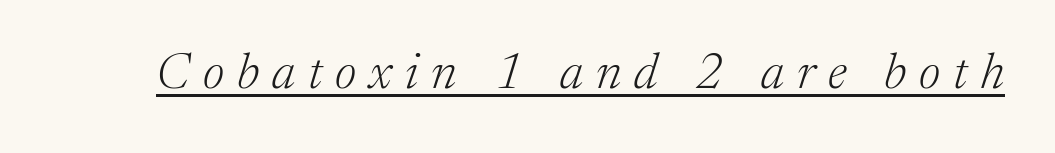
{"serif": "yes", "italic": "yes", "lean": "right", "slant_degrees": 17, "bold": "no", "weight": "light", "width": "normal", "stroke_contrast": "medium", "x_height": "medium", "monospaced": "no", "underline": "yes", "letter_spacing": "wide", "letter_spacing_em": 0.26, "glyph_px": 50}
